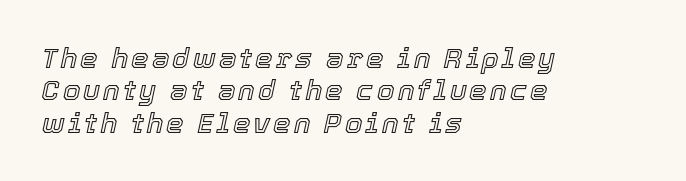
Q: Is the text italic (slanted)? A: Yes, it leans right by about 12 degrees.
Q: Is the text underlined? A: No.
Q: How is the paragraph aligned? A: Left-aligned.
Q: Width (condensed, normal, or wide)? A: Normal.
Q: x-height? A: Medium.
Q: Monospaced? A: No.
